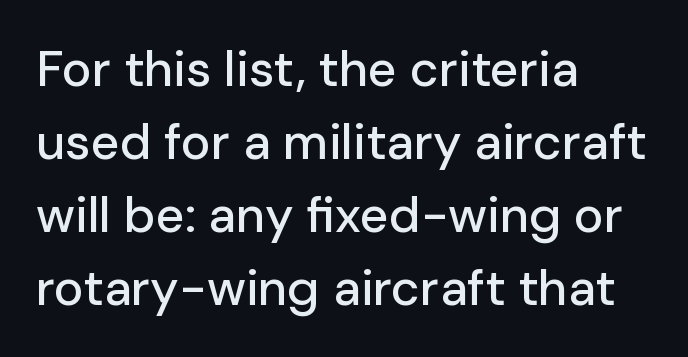
{"serif": "no", "italic": "no", "width": "normal", "stroke_contrast": "low", "x_height": "medium", "monospaced": "no", "underline": "no", "align": "left", "line_spacing": "normal", "line_spacing_ratio": 1.46, "letter_spacing": "normal", "letter_spacing_em": 0.0, "glyph_px": 50}
